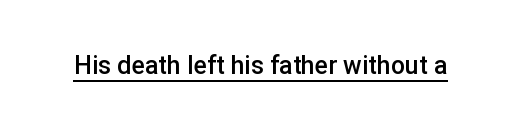
{"italic": "no", "bold": "semi", "underline": "yes", "letter_spacing": "normal", "letter_spacing_em": 0.0, "glyph_px": 25}
